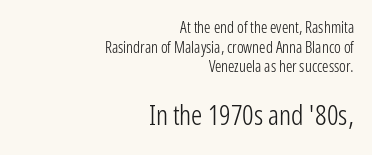
Q: Is the text bold? A: No.
Q: Is the text italic (slanted)? A: No, it is upright.
Q: Is the typeface a serif or a sans-serif typeface? A: Sans-serif.
Q: Is the text underlined? A: No.
Q: How is the paragraph aligned? A: Right-aligned.
Q: Is the spacing between letters normal or unusually wide? A: Normal.
Q: Which block of text is set in a larger size, the first (top) or the second (bottom)? A: The second (bottom) one.
Q: Width (condensed, normal, or wide)? A: Condensed.
Q: Stroke contrast? A: Low.
Q: x-height? A: Medium.
Q: Monospaced? A: No.
